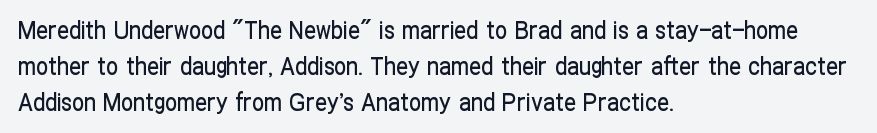
The image shows 24 px text type, upright; set left-aligned, normal line spacing (1.51x), normal letter spacing, not underlined.
